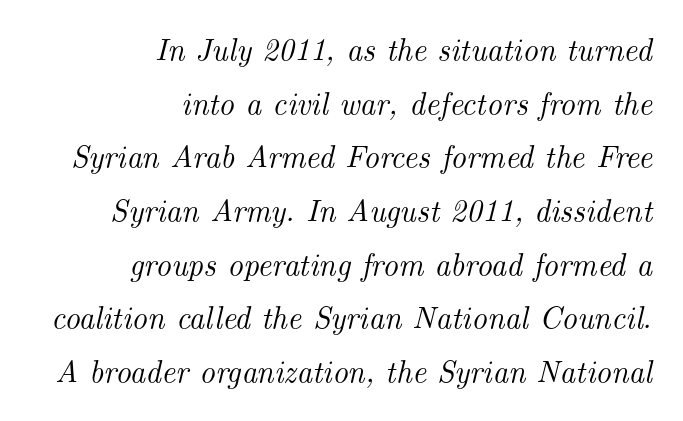
When letters slant like this, we call the style italic. These lines are rendered in a variable-pitch font. A serif font was chosen for this passage. Each word holds together tightly as a unit, with standard inter-letter gaps.
